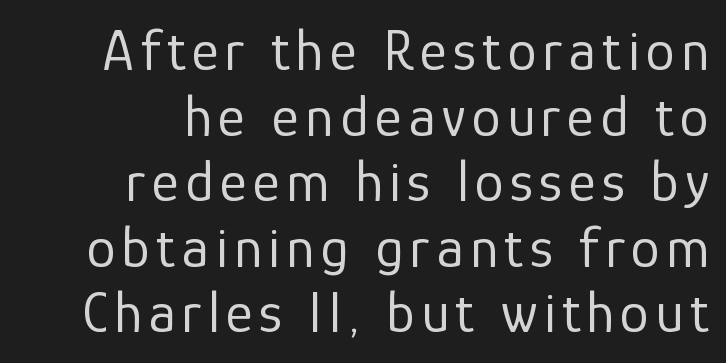
The gap between lines stays unmarked. Serif or sans? Sans — the stroke terminals are bare. Reading down the column, the eye jumps only a short way to each next line. Each letter keeps its own natural width here, so spacing adapts to shape. These lines were composed using upright roman letters.
